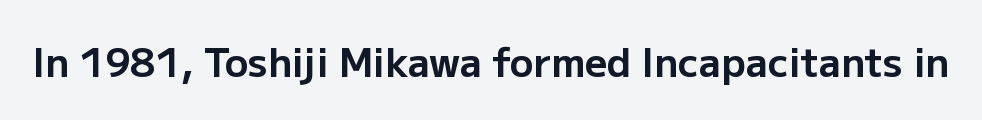
The image shows 39 px bold sans-serif type, upright; set normal letter spacing, not underlined; low stroke contrast and a medium x-height.
